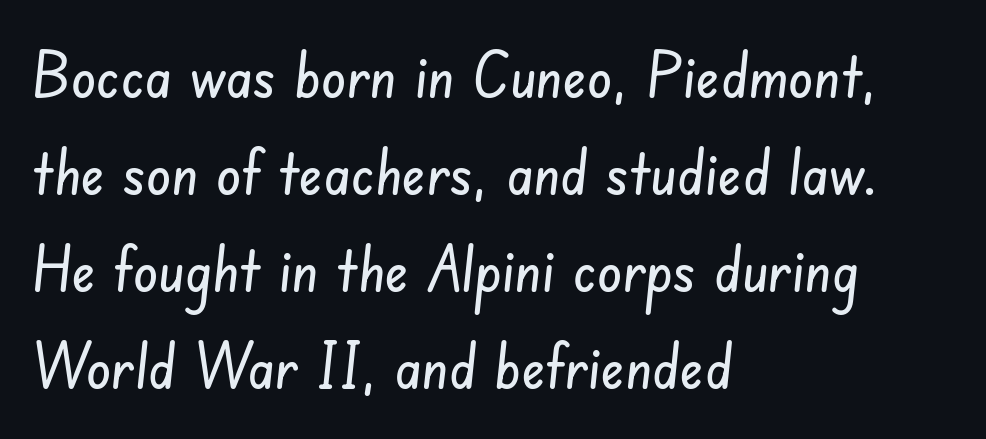
Each letter keeps its own natural width here, so spacing adapts to shape. Typographically, this falls in the sans-serif category. The lines in this sample share a left origin and differ only in where they stop. The designer left line spacing at the default.
